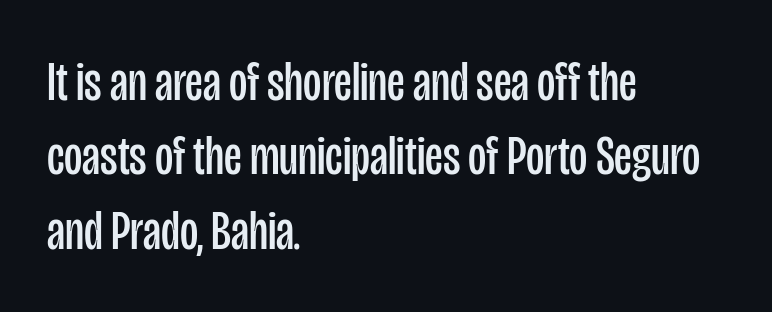
Q: Is the text bold? A: No.
Q: Is the text italic (slanted)? A: No, it is upright.
Q: Is the typeface a serif or a sans-serif typeface? A: Sans-serif.
Q: Is the text underlined? A: No.
Q: How is the paragraph aligned? A: Left-aligned.
Q: Is the spacing between letters normal or unusually wide? A: Normal.
Q: Is the spacing between lines tight, normal or loose? A: Normal.
Q: Width (condensed, normal, or wide)? A: Condensed.
Q: Stroke contrast? A: Low.
Q: x-height? A: Large.
Q: Monospaced? A: No.
